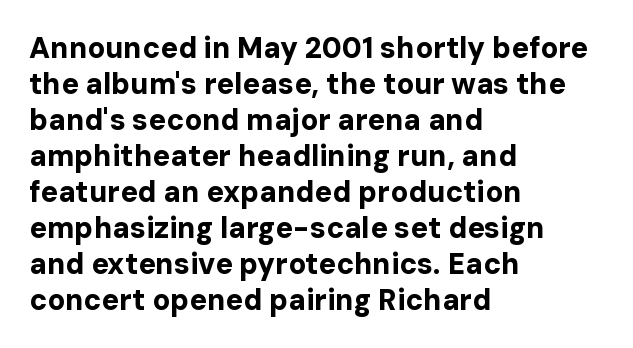
Heavy, bold letterforms. The typography opts for an upright posture over an oblique one. Words float on clear page, feet unadorned. Nope, no serifs anywhere on these letters. The tracking reads as untouched default to a designer's eye.
